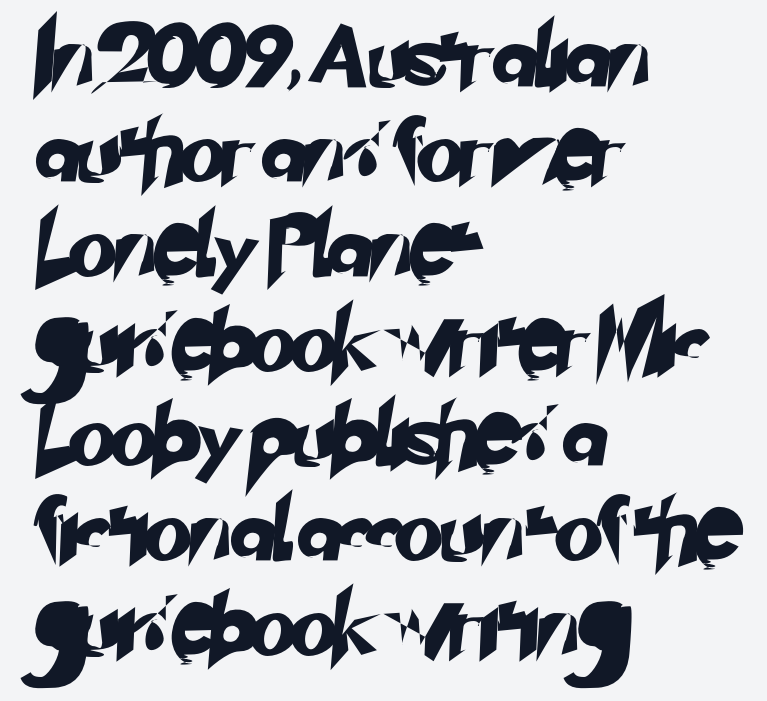
{"serif": "no", "width": "normal", "stroke_contrast": "low", "x_height": "small", "monospaced": "no", "underline": "no", "align": "left", "line_spacing": "normal", "line_spacing_ratio": 1.53, "letter_spacing": "normal", "letter_spacing_em": 0.0, "glyph_px": 62}
